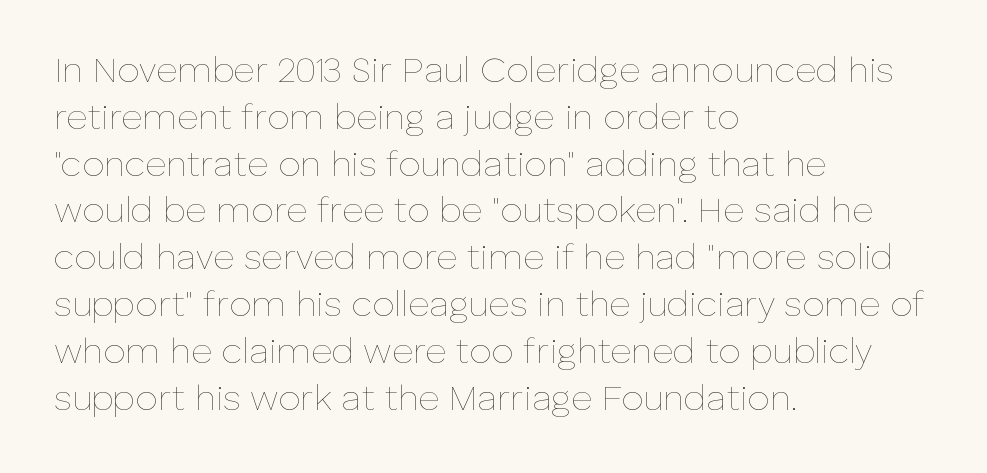
Q: Is the text bold? A: No.
Q: Is the text italic (slanted)? A: No, it is upright.
Q: Is the text underlined? A: No.
Q: How is the paragraph aligned? A: Left-aligned.
Q: Is the spacing between letters normal or unusually wide? A: Normal.
Q: Is the spacing between lines tight, normal or loose? A: Normal.
Q: Width (condensed, normal, or wide)? A: Normal.
Q: Stroke contrast? A: Low.
Q: x-height? A: Medium.
Q: Monospaced? A: No.
